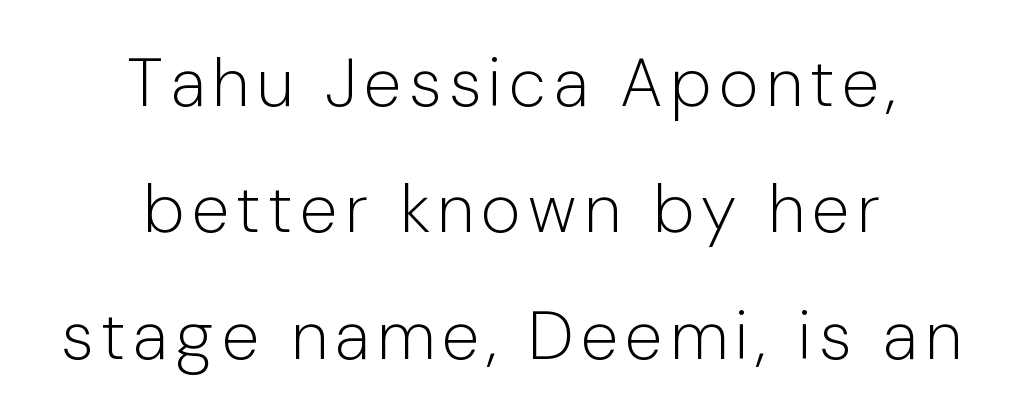
Q: Is the text bold? A: No.
Q: Is the text italic (slanted)? A: No, it is upright.
Q: Is the typeface a serif or a sans-serif typeface? A: Sans-serif.
Q: Is the text underlined? A: No.
Q: How is the paragraph aligned? A: Centered.
Q: Width (condensed, normal, or wide)? A: Normal.
Q: Stroke contrast? A: Low.
Q: x-height? A: Medium.
Q: Monospaced? A: No.
